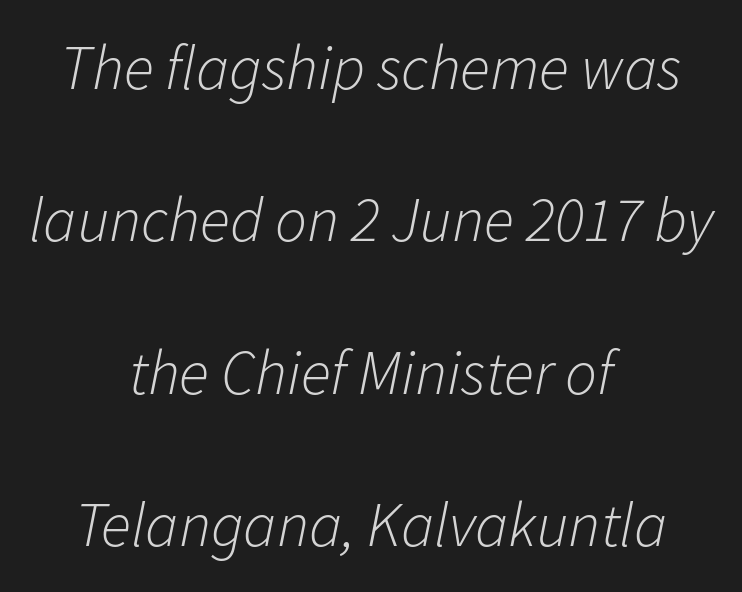
Q: Is the text bold? A: No.
Q: Is the text italic (slanted)? A: Yes, it leans right by about 11 degrees.
Q: Is the text underlined? A: No.
Q: How is the paragraph aligned? A: Centered.
Q: Is the spacing between letters normal or unusually wide? A: Normal.
Q: Is the spacing between lines tight, normal or loose? A: Loose.
Q: Width (condensed, normal, or wide)? A: Normal.
Q: Stroke contrast? A: Low.
Q: x-height? A: Medium.
Q: Monospaced? A: No.
